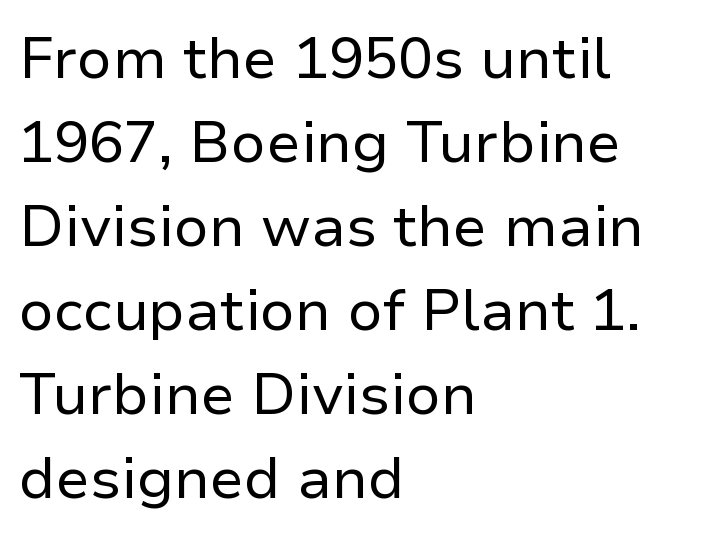
The image shows 58 px regular-weight sans-serif type, upright; set left-aligned, normal line spacing (1.45x), normal letter spacing, not underlined; low stroke contrast and a medium x-height.
